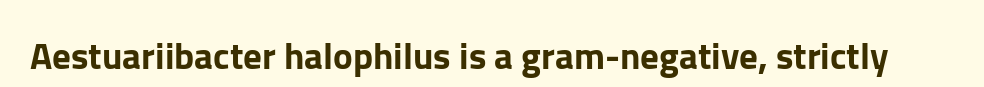
Spacing between characters is what you'd get straight out of the box. Just letters on the line, the space beneath them empty. This rendering employs a face without finishing strokes, i.e., a sans-serif. Each letter keeps its own natural width here, so spacing adapts to shape. Quick note: not italic, upright.
